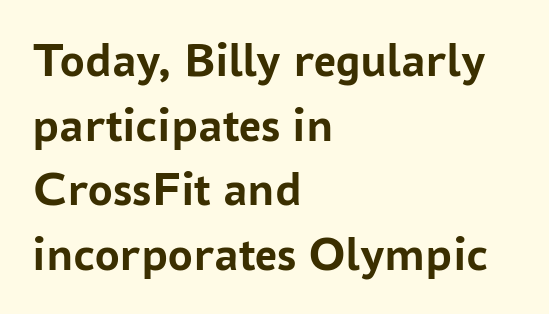
Summary of vertical rhythm: regular, with standard interline spacing. The rag falls on the right side of this text block. Beneath every word, the page is bare. Letter spacing: default. Ascenders rise straight up at ninety degrees.
